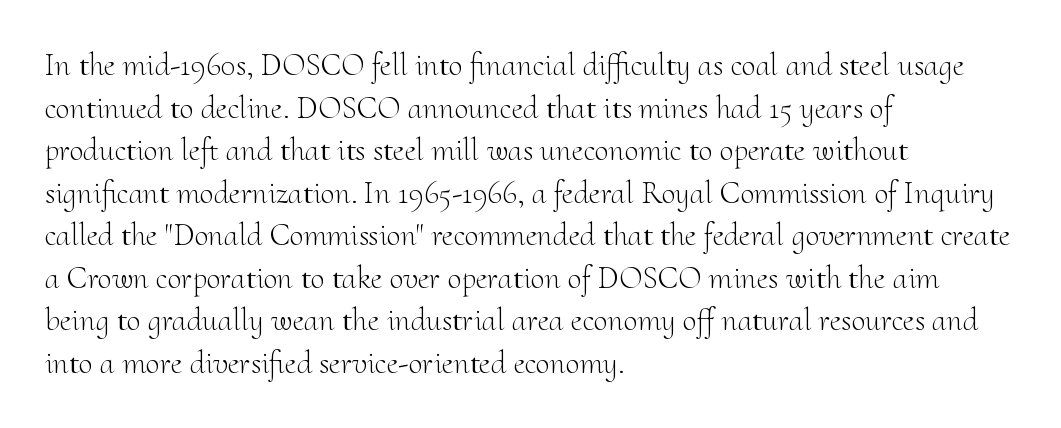
Leading: standard. The typography opts for an upright posture over an oblique one. The space directly below the letters is spotless. The letterforms sit at book weight or below. You could not count columns in this text — the font is proportionally spaced.
